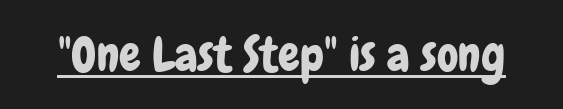
Character widths vary here, with narrow letters taking less room than wide ones. Is there an underline? Yes — a line sits under the letters. Is the letter spacing exaggerated? No — it looks like the ordinary default. The specimen reads as upright at a glance. I'd call this a sans setting — the letters go barefoot.
